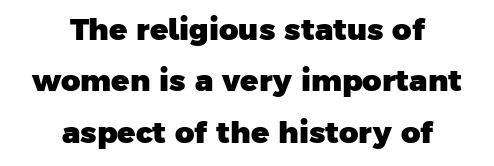
The image shows 30 px heavy sans-serif type; set centered, line spacing 1.71x, normal letter spacing, not underlined; low stroke contrast and a medium x-height.
